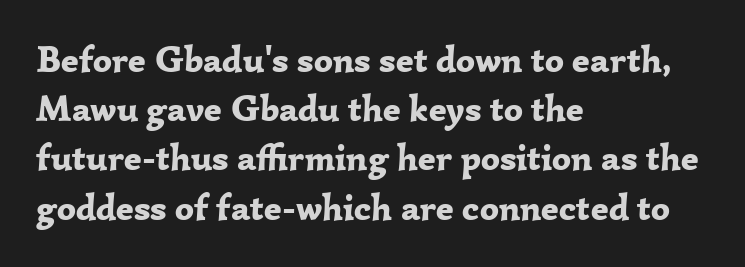
Q: Is the text bold? A: Yes.
Q: Is the text italic (slanted)? A: No, it is upright.
Q: Is the typeface a serif or a sans-serif typeface? A: Serif.
Q: Is the text underlined? A: No.
Q: How is the paragraph aligned? A: Left-aligned.
Q: Is the spacing between letters normal or unusually wide? A: Normal.
Q: Is the spacing between lines tight, normal or loose? A: Normal.
Q: Width (condensed, normal, or wide)? A: Normal.
Q: Stroke contrast? A: Low.
Q: x-height? A: Medium.
Q: Monospaced? A: No.
